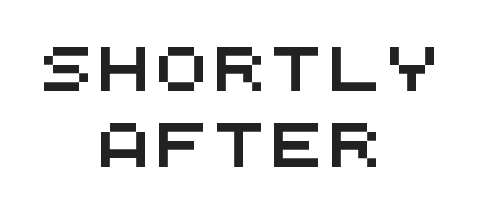
Plain, unruled lines of type. The paragraph shown floats in the horizontal middle. Look at the bottom of the vertical strokes: they stop flat, with no serifs. You could count columns in this text — the font is strictly monospaced.
